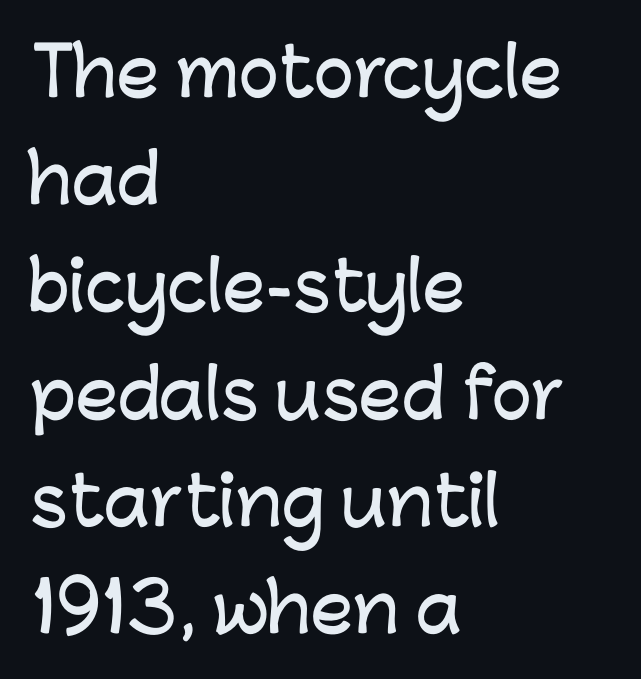
The image shows 67 px sans-serif type, upright; set left-aligned, normal line spacing (1.6x), normal letter spacing, not underlined; low stroke contrast and a medium x-height.
